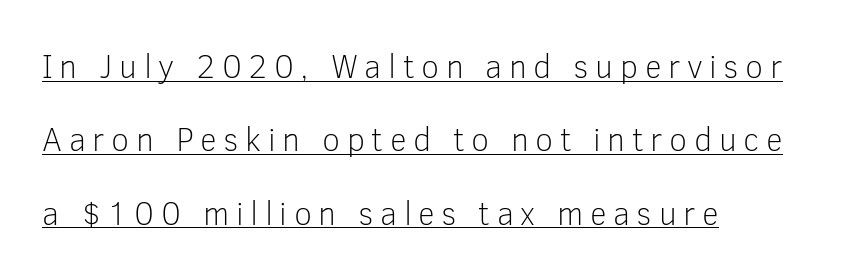
The image shows 33 px light sans-serif type, upright; set left-aligned, loose line spacing (2.22x), unusually wide letter spacing (+0.2 em), underlined; low stroke contrast and a medium x-height.
